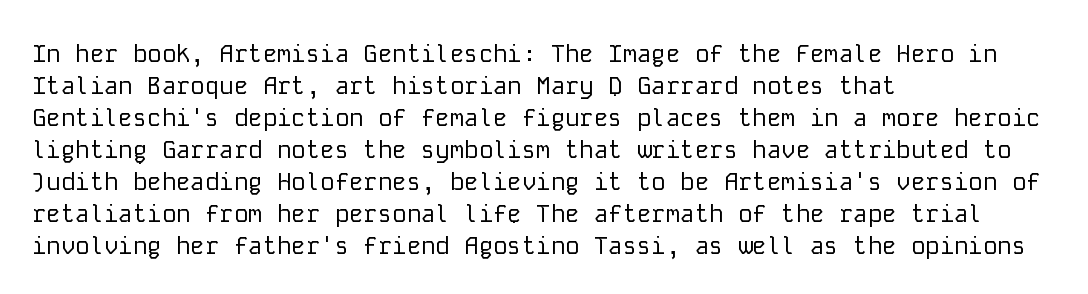
The image shows 24 px text type, upright; set left-aligned, normal line spacing (1.33x), normal letter spacing, not underlined.
